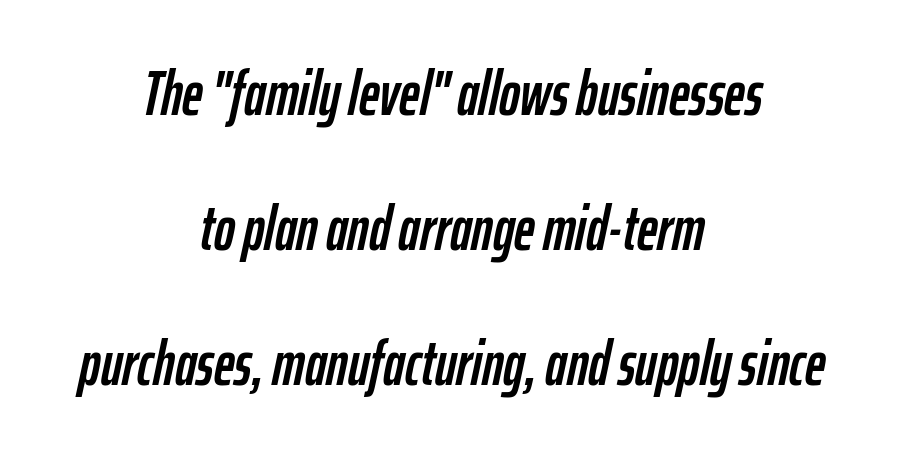
{"italic": "yes", "lean": "right", "slant_degrees": 12, "width": "condensed", "stroke_contrast": "low", "x_height": "medium", "monospaced": "no", "underline": "no", "align": "center", "line_spacing": "loose", "line_spacing_ratio": 2.14, "letter_spacing": "normal", "letter_spacing_em": 0.0, "glyph_px": 63}
